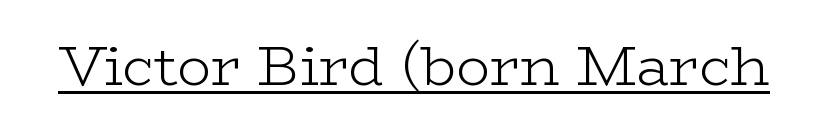
{"serif": "yes", "italic": "no", "bold": "no", "weight": "light", "width": "wide", "stroke_contrast": "low", "x_height": "medium", "monospaced": "no", "underline": "yes", "letter_spacing": "normal", "letter_spacing_em": 0.0, "glyph_px": 56}
